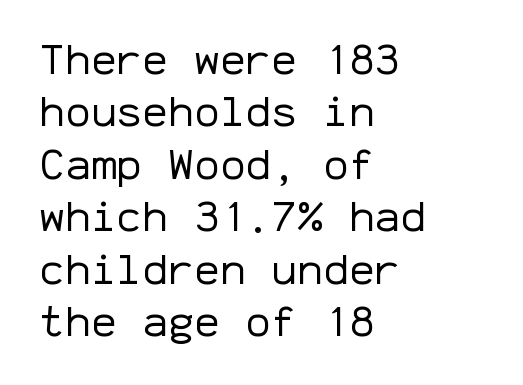
The image shows 43 px regular-weight sans-serif type, upright, monospaced; set left-aligned, line spacing 1.22x, normal letter spacing, not underlined; low stroke contrast and a medium x-height.
